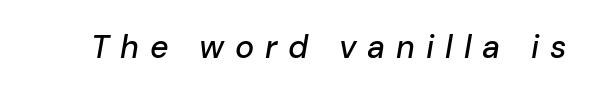
{"italic": "yes", "lean": "right", "slant_degrees": 10, "width": "normal", "stroke_contrast": "low", "x_height": "medium", "monospaced": "no", "underline": "no", "letter_spacing": "wide", "letter_spacing_em": 0.34, "glyph_px": 32}
